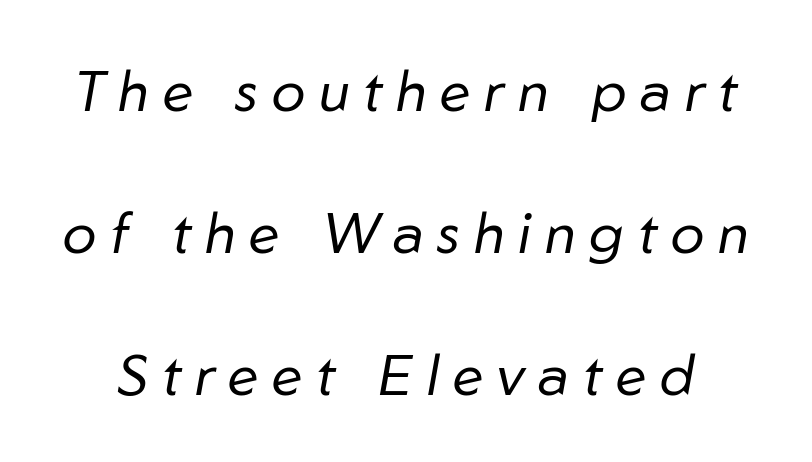
Stroke mass is kept to a normal reading level or below. The type is letterspaced generously, with wide tracking. This rendering features lettering with no underline. The rendering uses a large line-height, opening up the rows.
